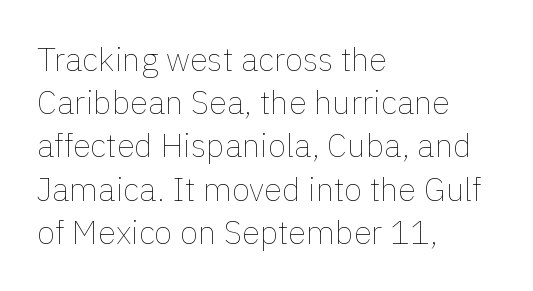
The image shows 33 px thin type, upright; set left-aligned, normal line spacing (1.31x), normal letter spacing, not underlined; a medium x-height.
